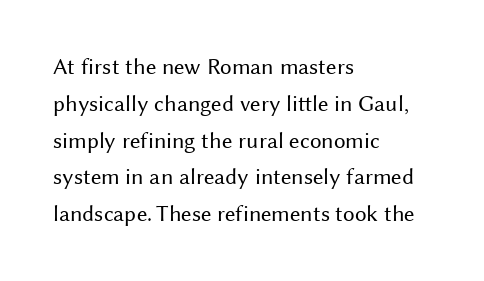
{"italic": "no", "bold": "no", "underline": "no", "align": "left", "line_spacing": "normal", "line_spacing_ratio": 1.6, "letter_spacing": "normal", "letter_spacing_em": 0.0, "glyph_px": 23}
